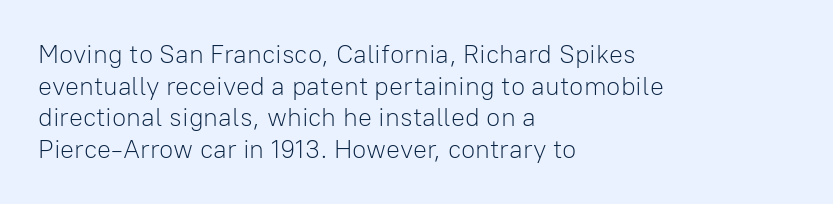
The image shows 26 px text type, upright; set left-aligned, line spacing 1.22x, normal letter spacing, not underlined.
